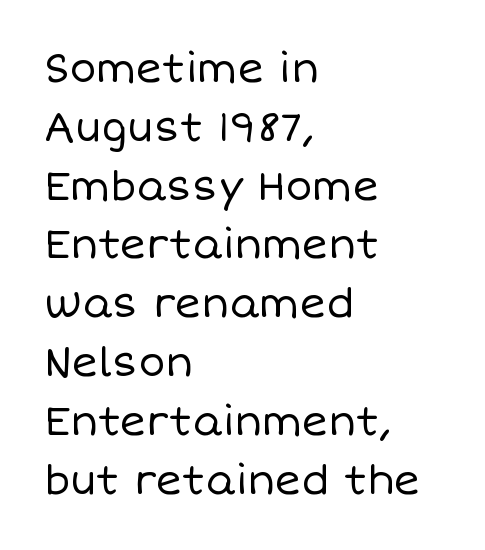
Unmarked baselines from the first word to the last. The face used here is proportionally spaced, like ordinary book or web type. If you measured baseline to baseline, you'd find a middling distance. One-word summary of the alignment: left. Stroke mass is kept to a normal reading level or below.
